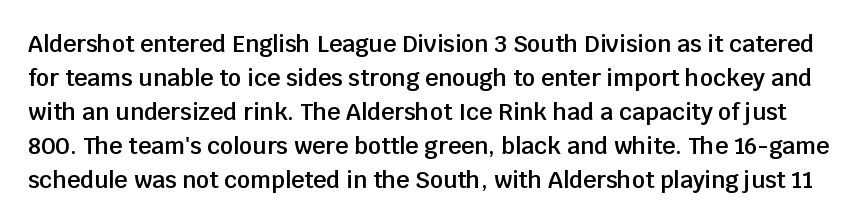
Moderately thickened strokes mark this as semibold type. The line-height multiplier appears to be the usual default. Look at the tracking — it's just the regular setting, nothing added. Unmarked baselines from the first word to the last. In terms of posture, this sample is upright.
